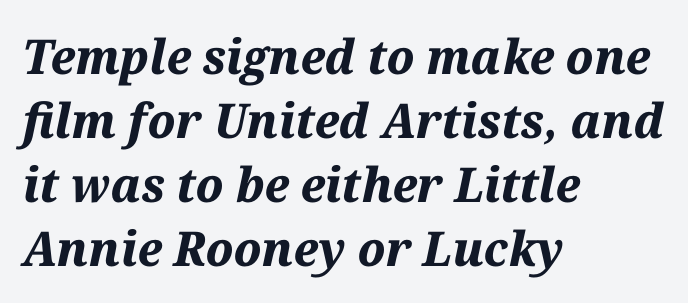
Italic? Definitely — the glyphs are oblique. The rag falls on the right side of this text block. Underline: absent. Honestly, the row spacing looks completely unremarkable. The gaps between neighbouring characters are ordinary and unremarkable.
